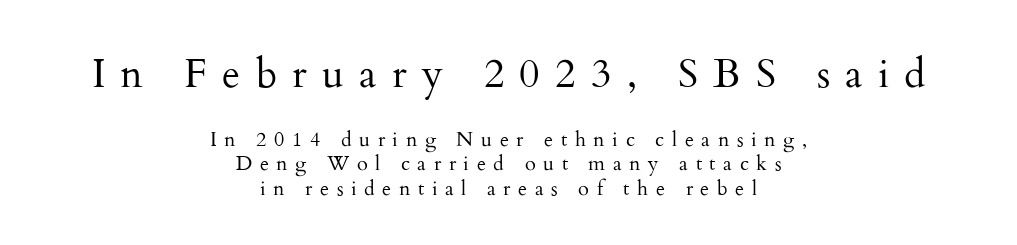
The image shows 40 px regular-weight serif type, upright; set centered, line spacing 1.22x, unusually wide letter spacing (+0.38 em), not underlined; the first (top) block is 2.0x larger; medium stroke contrast and a small x-height.
